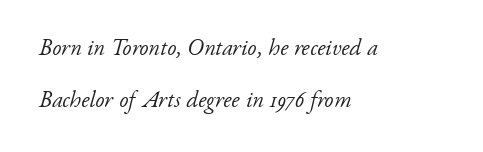
{"italic": "yes", "lean": "right", "slant_degrees": 17, "bold": "no", "underline": "no", "align": "left", "line_spacing": "loose", "line_spacing_ratio": 2.25, "letter_spacing": "normal", "letter_spacing_em": 0.0, "glyph_px": 23}
